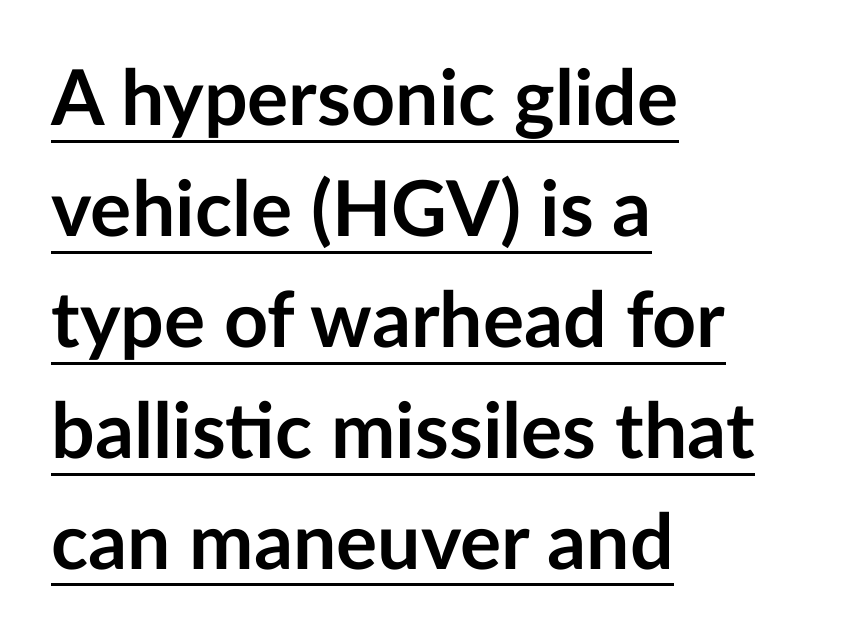
{"serif": "no", "italic": "no", "bold": "yes", "weight": "semibold", "width": "normal", "stroke_contrast": "low", "x_height": "medium", "monospaced": "no", "underline": "yes", "align": "left", "line_spacing": "normal", "line_spacing_ratio": 1.44, "letter_spacing": "normal", "letter_spacing_em": 0.0, "glyph_px": 77}
